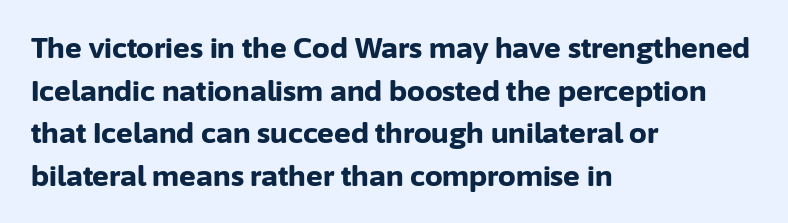
Each letter keeps its own natural width here, so spacing adapts to shape. Its strokes are broad and dark, the hallmark of bold type. The font's upright variant was chosen for this text. Classification — sans serif. Just letters on the line, the space beneath them empty. A normal amount of white space separates one row of letters from the next.
